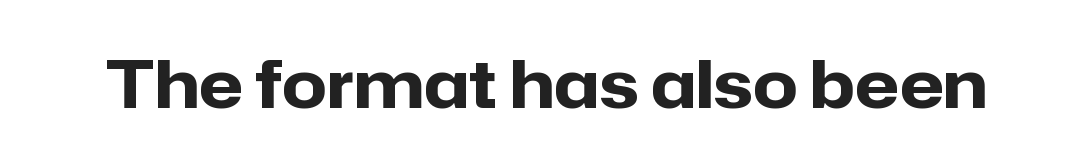
Q: Is the text bold? A: Yes.
Q: Is the text italic (slanted)? A: No, it is upright.
Q: Is the typeface a serif or a sans-serif typeface? A: Sans-serif.
Q: Is the text underlined? A: No.
Q: Is the spacing between letters normal or unusually wide? A: Normal.
Q: Width (condensed, normal, or wide)? A: Normal.
Q: Stroke contrast? A: Low.
Q: x-height? A: Medium.
Q: Monospaced? A: No.
